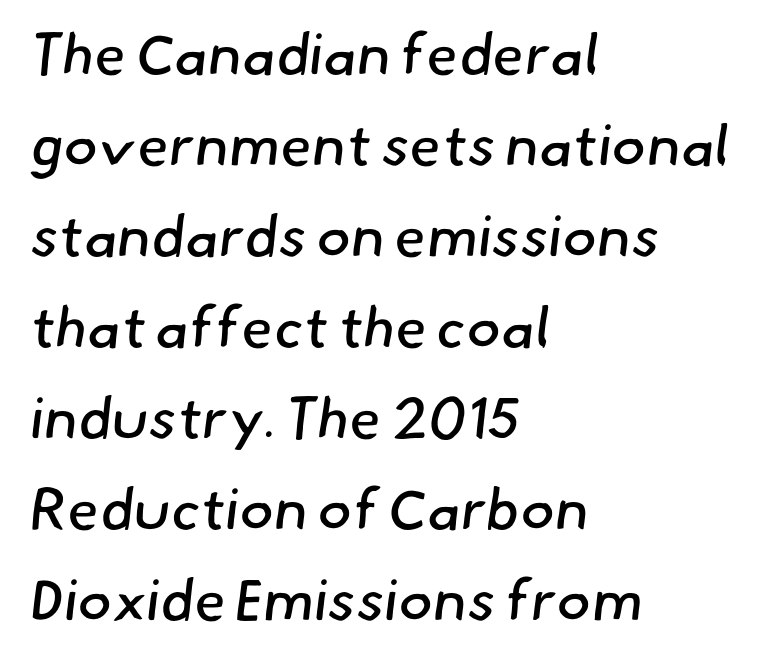
The image shows 58 px regular-weight sans-serif type; set left-aligned, normal line spacing (1.57x), normal letter spacing, not underlined; low stroke contrast and a small x-height.
